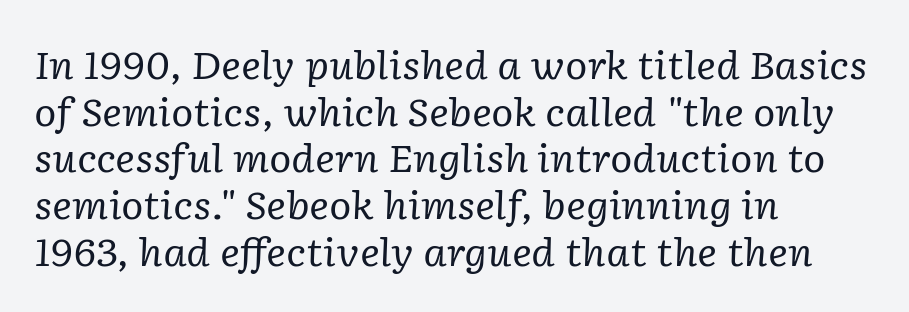
Q: Is the text bold? A: No.
Q: Is the text italic (slanted)? A: Yes, it leans right by about 2 degrees.
Q: Is the typeface a serif or a sans-serif typeface? A: Serif.
Q: Is the text underlined? A: No.
Q: How is the paragraph aligned? A: Left-aligned.
Q: Is the spacing between letters normal or unusually wide? A: Normal.
Q: Width (condensed, normal, or wide)? A: Normal.
Q: Stroke contrast? A: Low.
Q: x-height? A: Medium.
Q: Monospaced? A: No.
